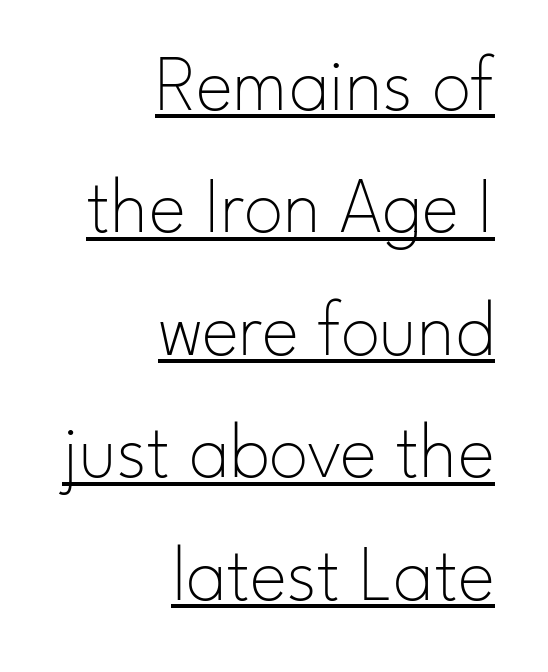
{"serif": "no", "italic": "no", "bold": "no", "weight": "thin", "width": "normal", "stroke_contrast": "low", "x_height": "small", "monospaced": "no", "underline": "yes", "align": "right", "line_spacing": "normal", "line_spacing_ratio": 1.55, "letter_spacing": "normal", "letter_spacing_em": 0.0, "glyph_px": 79}
